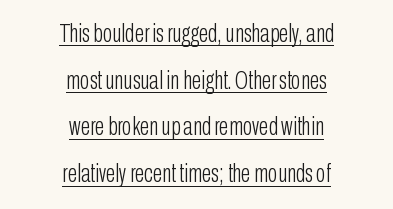
The image shows 25 px text type, upright; set centered, line spacing 1.87x, normal letter spacing, underlined.
